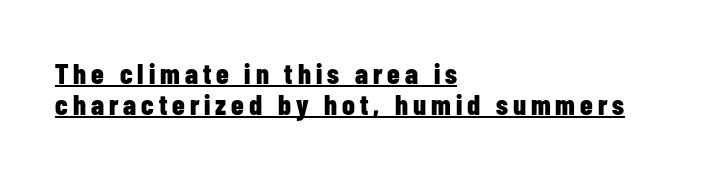
The designer dialed line spacing down below the default. The typeface chosen for these lines omits serifs. Honestly, the underline is the first thing you notice here. Heft: maximum for text — a bold.
